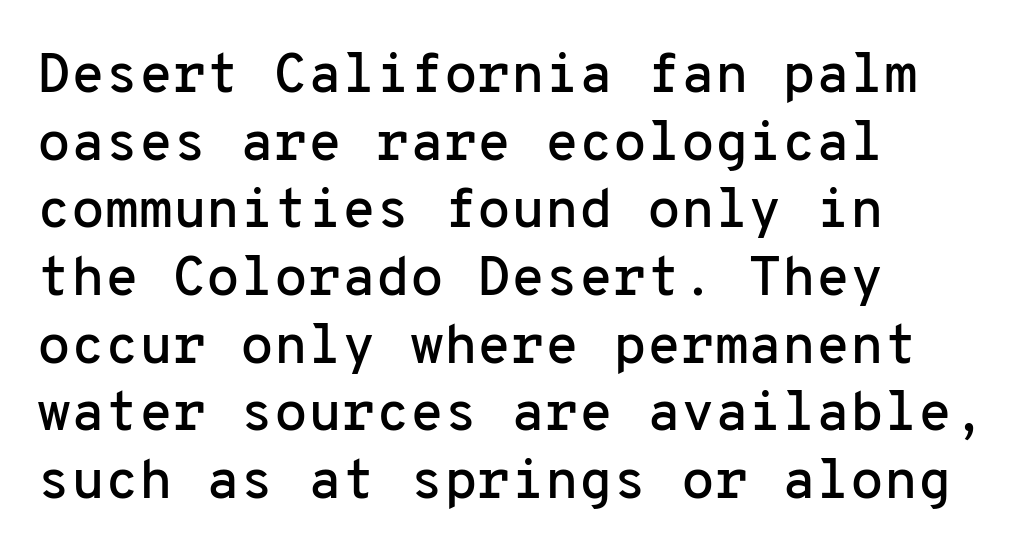
The strip under each line holds only bare page. Tall strokes in this sample are plumb rather than angled. Each letter, wide or thin by design, is forced into the same width here. Every row of glyphs begins at an identical x-position on the left. In terms of letterform style, serifs are entirely absent.
